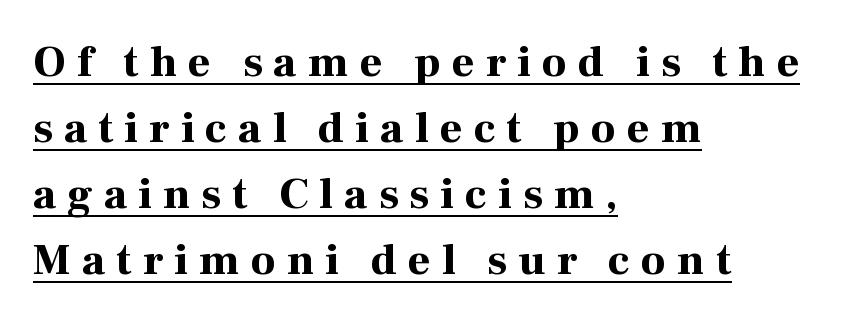
{"serif": "yes", "italic": "no", "bold": "yes", "weight": "bold", "width": "normal", "stroke_contrast": "high", "x_height": "medium", "monospaced": "no", "underline": "yes", "align": "left", "line_spacing": "normal", "line_spacing_ratio": 1.5, "letter_spacing": "wide", "letter_spacing_em": 0.25, "glyph_px": 44}
